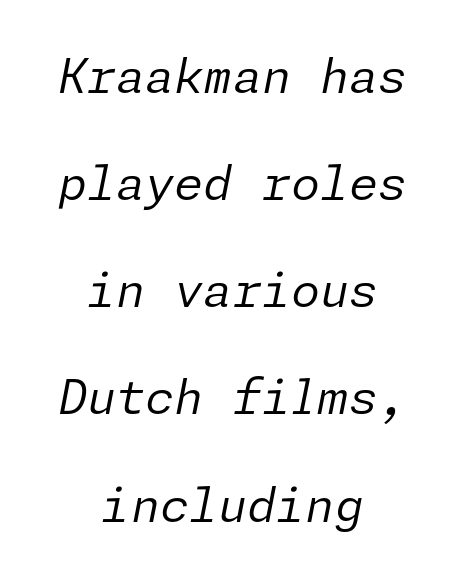
{"italic": "yes", "lean": "right", "slant_degrees": 11, "bold": "no", "weight": "regular", "width": "normal", "stroke_contrast": "low", "x_height": "medium", "underline": "no", "align": "center", "line_spacing": "loose", "line_spacing_ratio": 2.28, "letter_spacing": "normal", "letter_spacing_em": 0.0, "glyph_px": 47}
